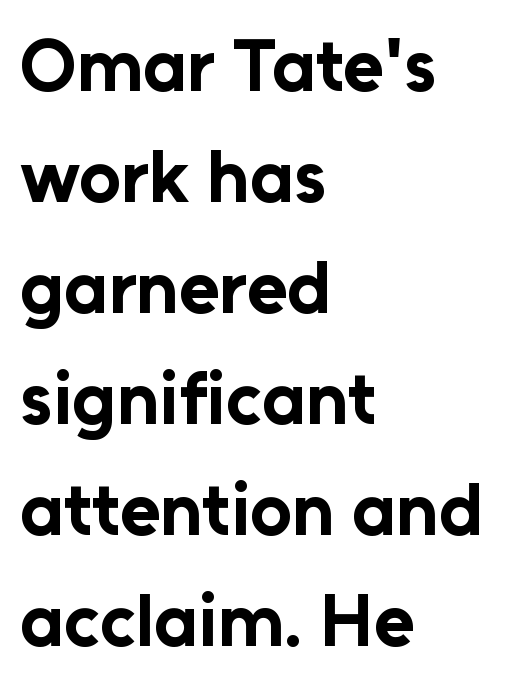
The lettering stays uniformly vertical, giving the passage a roman look. This rendering employs a face without finishing strokes, i.e., a sans-serif. One-word summary of the alignment: left. I'd describe the lettering as bold — thick and assertive. Here the designer chose a conventional face with non-uniform glyph widths. Reading down the column, the eye jumps a familiar distance to each next line.
